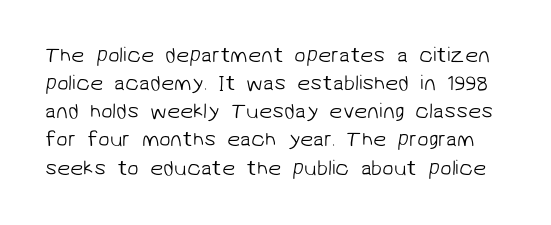
{"bold": "no", "underline": "no", "line_spacing": "normal", "line_spacing_ratio": 1.34, "letter_spacing": "normal", "letter_spacing_em": 0.0, "glyph_px": 21}
